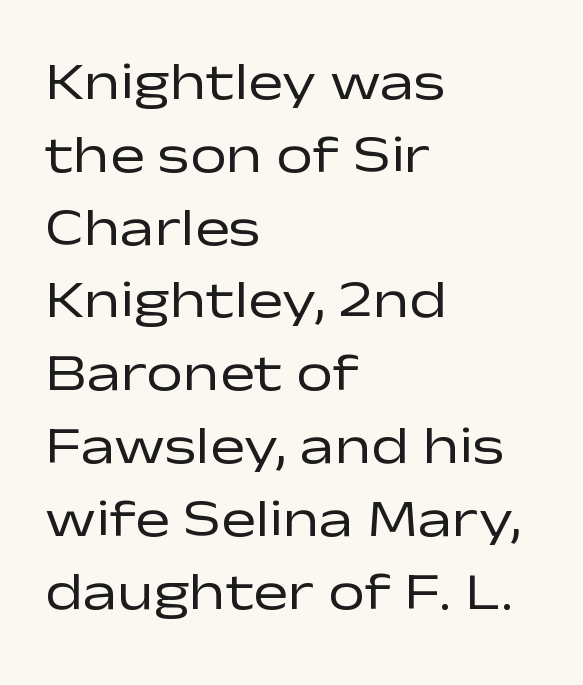
Q: Is the text bold? A: No.
Q: Is the text italic (slanted)? A: No, it is upright.
Q: Is the typeface a serif or a sans-serif typeface? A: Sans-serif.
Q: Is the text underlined? A: No.
Q: How is the paragraph aligned? A: Left-aligned.
Q: Is the spacing between letters normal or unusually wide? A: Normal.
Q: Is the spacing between lines tight, normal or loose? A: Normal.
Q: Width (condensed, normal, or wide)? A: Wide.
Q: Stroke contrast? A: Low.
Q: x-height? A: Medium.
Q: Monospaced? A: No.
